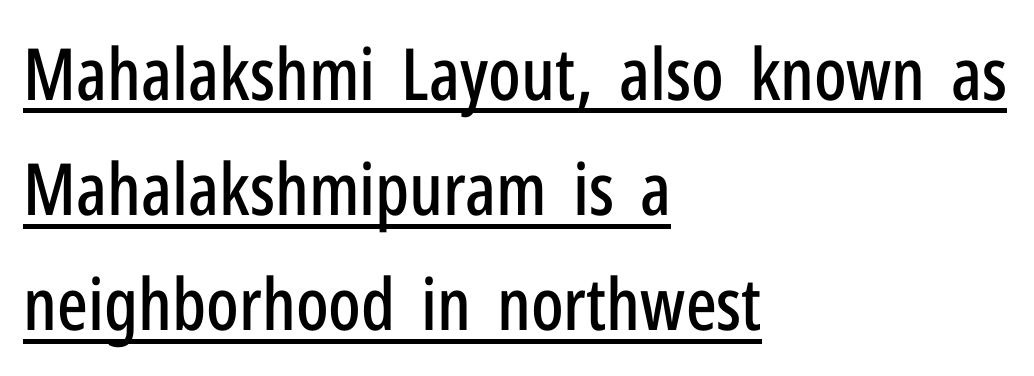
Q: Is the text italic (slanted)? A: No, it is upright.
Q: Is the typeface a serif or a sans-serif typeface? A: Sans-serif.
Q: Is the text underlined? A: Yes.
Q: How is the paragraph aligned? A: Left-aligned.
Q: Is the spacing between letters normal or unusually wide? A: Normal.
Q: Is the spacing between lines tight, normal or loose? A: Normal.
Q: Width (condensed, normal, or wide)? A: Condensed.
Q: Stroke contrast? A: Low.
Q: x-height? A: Medium.
Q: Monospaced? A: No.
